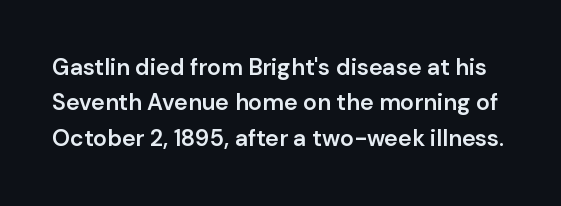
{"italic": "no", "bold": "semi", "underline": "no", "line_spacing": "normal", "line_spacing_ratio": 1.54, "letter_spacing": "normal", "letter_spacing_em": 0.0, "glyph_px": 23}
